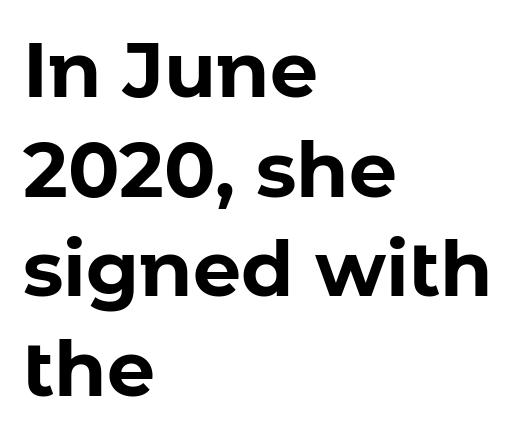
Q: Is the text bold? A: Yes.
Q: Is the text italic (slanted)? A: No, it is upright.
Q: Is the typeface a serif or a sans-serif typeface? A: Sans-serif.
Q: Is the text underlined? A: No.
Q: How is the paragraph aligned? A: Left-aligned.
Q: Is the spacing between letters normal or unusually wide? A: Normal.
Q: Is the spacing between lines tight, normal or loose? A: Normal.
Q: Width (condensed, normal, or wide)? A: Normal.
Q: Stroke contrast? A: Low.
Q: x-height? A: Medium.
Q: Monospaced? A: No.
